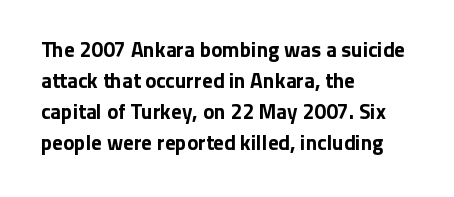
The image shows 21 px bold type, upright; set left-aligned, normal line spacing (1.48x), normal letter spacing, not underlined.
